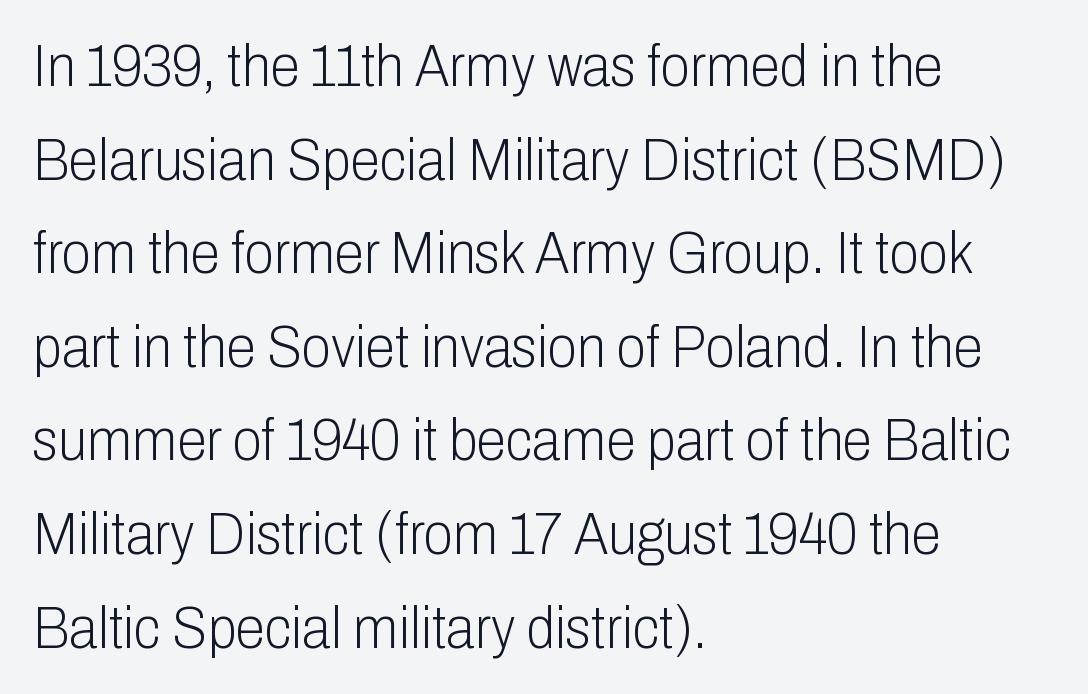
Q: Is the text bold? A: No.
Q: Is the text italic (slanted)? A: No, it is upright.
Q: Is the typeface a serif or a sans-serif typeface? A: Sans-serif.
Q: Is the text underlined? A: No.
Q: How is the paragraph aligned? A: Left-aligned.
Q: Is the spacing between letters normal or unusually wide? A: Normal.
Q: Is the spacing between lines tight, normal or loose? A: Normal.
Q: Width (condensed, normal, or wide)? A: Condensed.
Q: Stroke contrast? A: Low.
Q: x-height? A: Medium.
Q: Monospaced? A: No.
